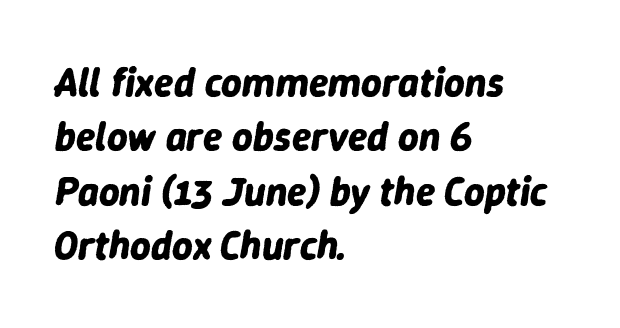
The specimen reads as italic at a glance. Clear beneath every line of the passage. A typesetter would call this proportional, since set widths differ per character. Horizontal alignment here is leftward, the default for most running prose.
